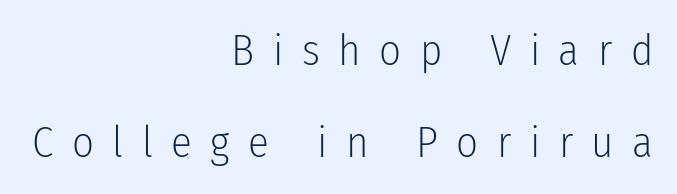
A student would call this right alignment; a typographer would say flush right, rag left. The passage shown is typed in a proportional face where columns would drift. Baseline-to-baseline distance is far greater than the letter height. Someone cranked the tracking dial way up on this one. A bare baseline throughout the passage. You can tell from the bare stems that sans-serif type was used.
